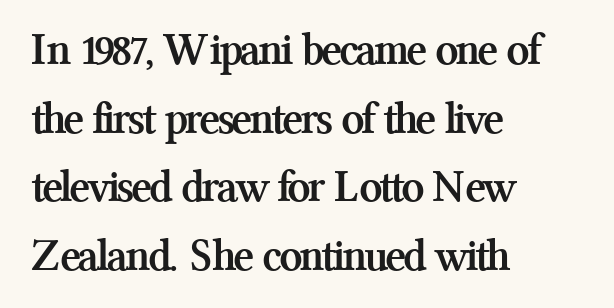
The image shows 46 px semibold serif type, upright; set left-aligned, normal line spacing (1.49x), normal letter spacing, not underlined; medium stroke contrast and a medium x-height.
